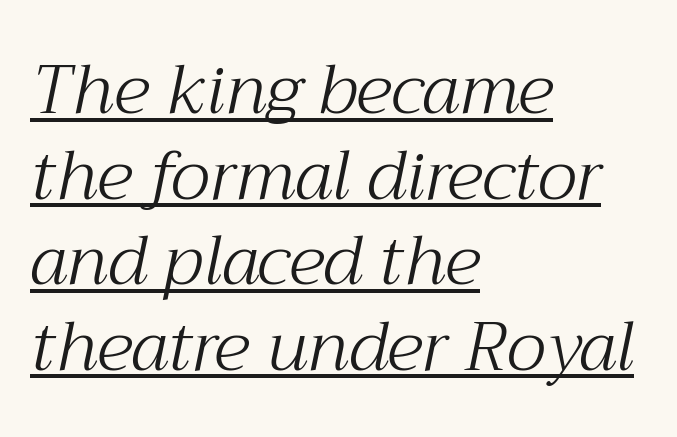
A typesetter would call this zero additional tracking. The characters display serif detailing at their extremities. Descenders here cross a horizontal rule under the line. Slant detected: the letters are inclined. The typesetter chose a ragged-right arrangement here.
